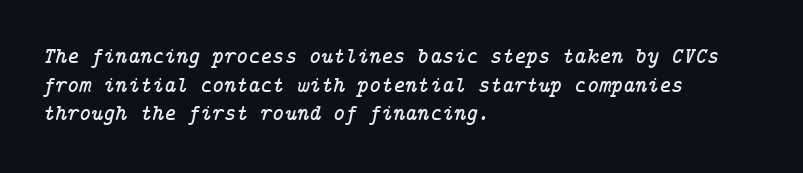
{"italic": "yes", "lean": "right", "slant_degrees": 14, "underline": "no", "align": "left", "line_spacing_ratio": 1.24, "letter_spacing": "normal", "letter_spacing_em": 0.0, "glyph_px": 23}
